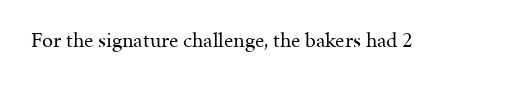
{"italic": "no", "bold": "no", "underline": "no", "letter_spacing": "normal", "letter_spacing_em": 0.0, "glyph_px": 22}
